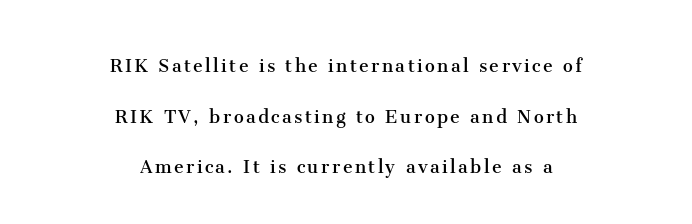
The image shows 22 px text type, upright; set centered, loose line spacing (2.3x), not underlined.
